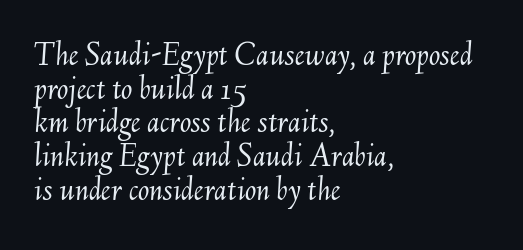
The image shows 34 px light type, italic (leaning right); set left-aligned, tight line spacing (0.99x), normal letter spacing, not underlined; medium stroke contrast and a small x-height.
